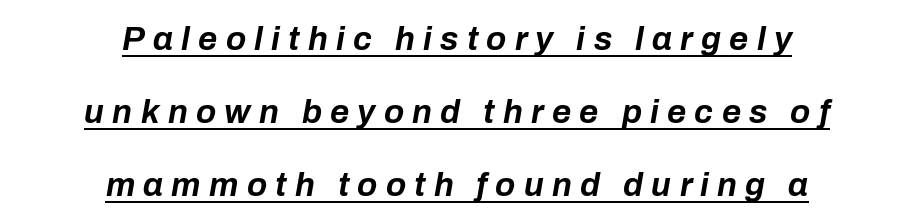
Q: Is the text bold? A: Yes.
Q: Is the text italic (slanted)? A: Yes, it leans right by about 10 degrees.
Q: Is the text underlined? A: Yes.
Q: How is the paragraph aligned? A: Centered.
Q: Is the spacing between letters normal or unusually wide? A: Unusually wide.
Q: Is the spacing between lines tight, normal or loose? A: Loose.
Q: Width (condensed, normal, or wide)? A: Normal.
Q: Stroke contrast? A: Low.
Q: x-height? A: Medium.
Q: Monospaced? A: No.
